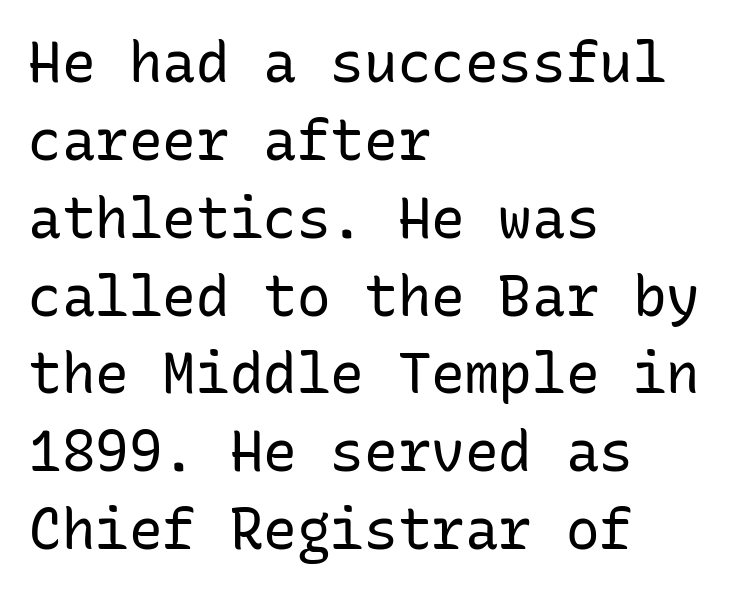
{"serif": "no", "italic": "no", "bold": "no", "weight": "regular", "width": "normal", "stroke_contrast": "low", "x_height": "medium", "monospaced": "yes", "underline": "no", "align": "left", "line_spacing": "normal", "line_spacing_ratio": 1.39, "letter_spacing": "normal", "letter_spacing_em": 0.0, "glyph_px": 56}
